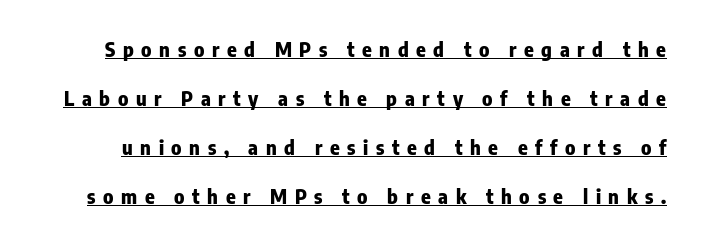
You could fit nearly another row in the gap between these rows. As a designer I'd log this as weight 700, bold. Does a line run under the words? Yes, clearly. Posture: vertical.
